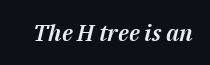
The image shows 23 px text type, italic (leaning right); set normal letter spacing, not underlined.
